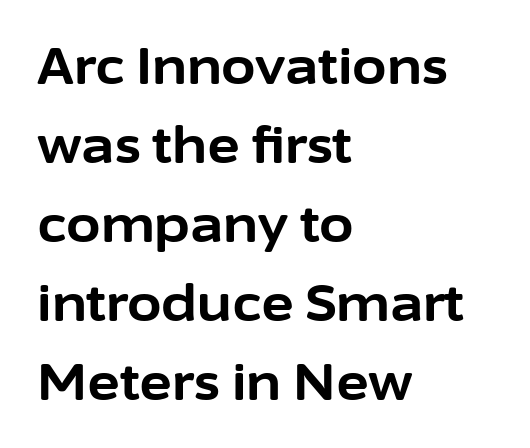
The image shows 50 px bold sans-serif type, upright; set left-aligned, normal line spacing (1.58x), normal letter spacing, not underlined; low stroke contrast and a medium x-height.
